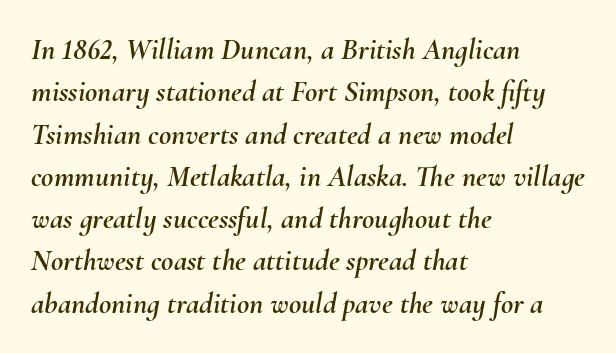
Q: Is the text italic (slanted)? A: Yes, it leans right by about 10 degrees.
Q: Is the text underlined? A: No.
Q: How is the paragraph aligned? A: Left-aligned.
Q: Is the spacing between letters normal or unusually wide? A: Normal.
Q: Is the spacing between lines tight, normal or loose? A: Normal.
Q: Width (condensed, normal, or wide)? A: Normal.
Q: Stroke contrast? A: Medium.
Q: x-height? A: Small.
Q: Monospaced? A: No.
